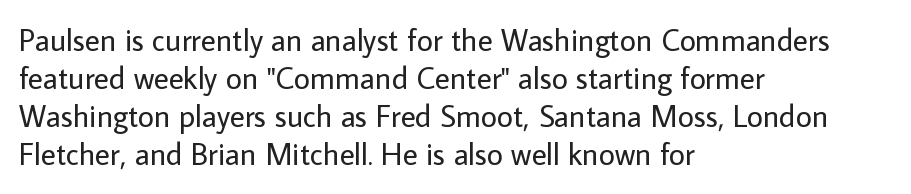
Q: Is the text bold? A: No.
Q: Is the text italic (slanted)? A: No, it is upright.
Q: Is the typeface a serif or a sans-serif typeface? A: Sans-serif.
Q: Is the text underlined? A: No.
Q: How is the paragraph aligned? A: Left-aligned.
Q: Is the spacing between letters normal or unusually wide? A: Normal.
Q: Width (condensed, normal, or wide)? A: Normal.
Q: Stroke contrast? A: Low.
Q: x-height? A: Medium.
Q: Monospaced? A: No.
